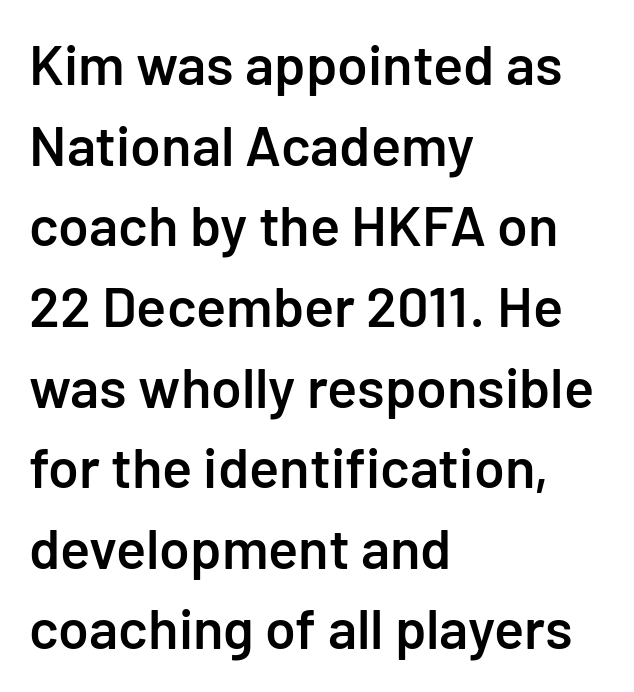
The letters stand upright; this is a roman face. Weight check: semibold — heavier than regular, not quite bold. Standard letterfit; no display-style spreading of the glyphs. Horizontally, the lines are justified to the leading edge only. Does the leading feel generous? No, just average.
